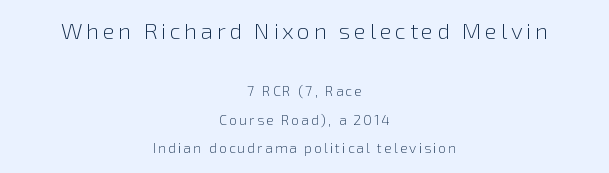
The leading is generous, giving the passage an open texture. The typography opts for an upright posture over an oblique one. Any mark beneath the type? The region is blank. The passage is arranged like a title page — every line centered.
